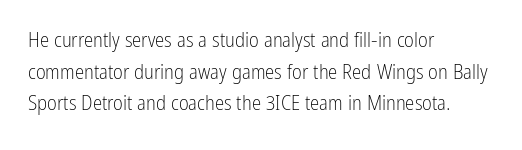
Style check: upright. Leftover space on each line is placed entirely after the last word. The rows are spaced the way most documents space them. The font is comparable to plain body text, perhaps lighter. Honestly, there is no underline to notice here at all. Nobody touched the tracking dial on this one.
